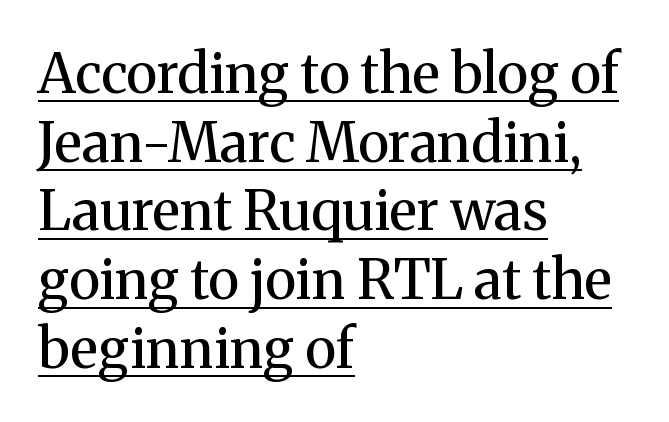
Q: Is the text bold? A: No.
Q: Is the text italic (slanted)? A: No, it is upright.
Q: Is the typeface a serif or a sans-serif typeface? A: Serif.
Q: Is the text underlined? A: Yes.
Q: How is the paragraph aligned? A: Left-aligned.
Q: Is the spacing between letters normal or unusually wide? A: Normal.
Q: Is the spacing between lines tight, normal or loose? A: Normal.
Q: Width (condensed, normal, or wide)? A: Normal.
Q: Stroke contrast? A: Medium.
Q: x-height? A: Medium.
Q: Monospaced? A: No.
